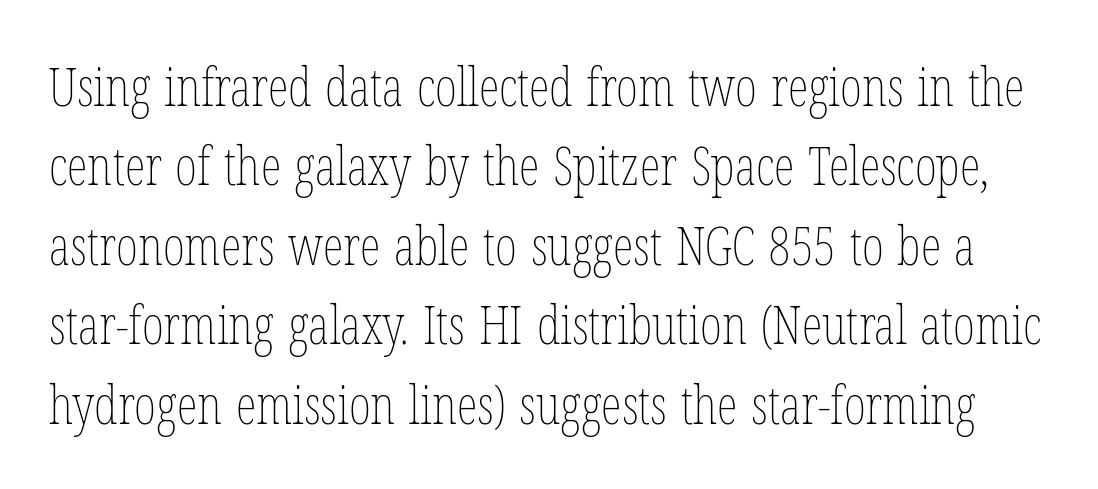
Q: Is the text bold? A: No.
Q: Is the text italic (slanted)? A: No, it is upright.
Q: Is the text underlined? A: No.
Q: Is the spacing between letters normal or unusually wide? A: Normal.
Q: Is the spacing between lines tight, normal or loose? A: Normal.
Q: Width (condensed, normal, or wide)? A: Condensed.
Q: Stroke contrast? A: Low.
Q: x-height? A: Medium.
Q: Monospaced? A: No.
